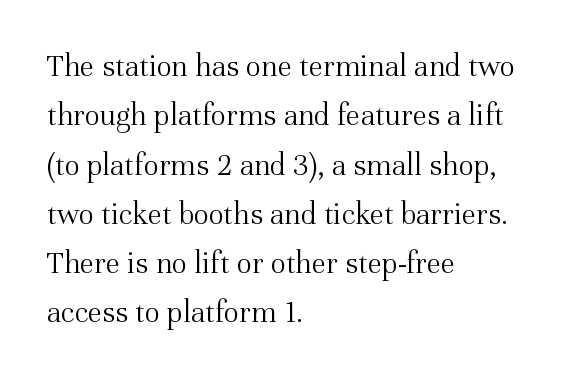
{"serif": "yes", "italic": "no", "bold": "no", "weight": "light", "width": "normal", "stroke_contrast": "medium", "x_height": "medium", "monospaced": "no", "underline": "no", "align": "left", "line_spacing": "normal", "line_spacing_ratio": 1.54, "letter_spacing": "normal", "letter_spacing_em": 0.0, "glyph_px": 32}
